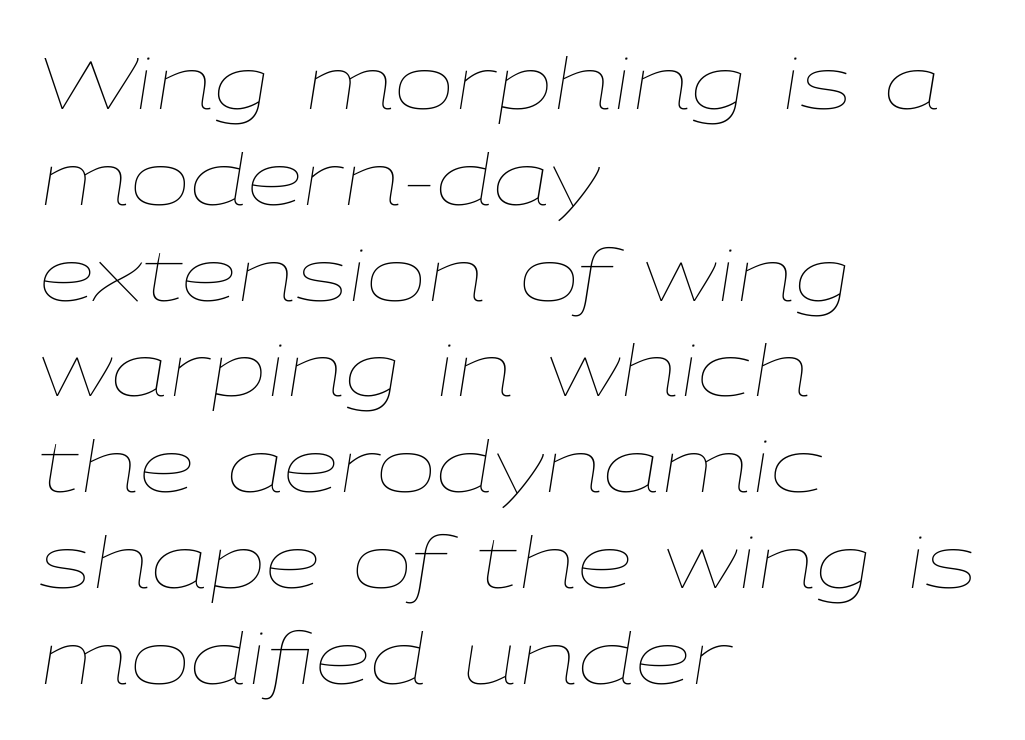
The whole block is typeset with a tilt. Short note: letters normally spaced. Is this a heavy cut? Hardly; it is regular or lighter. Notice how descenders clear the ascenders below comfortably — that's standard leading.
